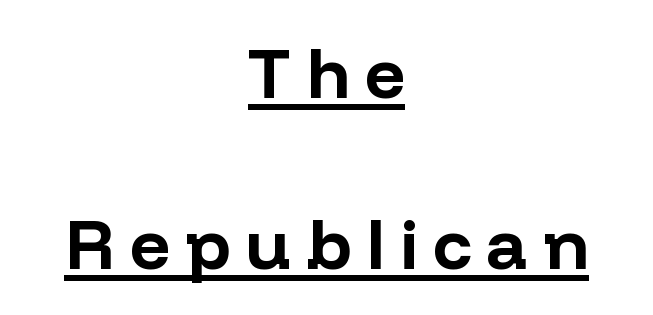
{"serif": "no", "italic": "no", "bold": "yes", "weight": "bold", "width": "normal", "stroke_contrast": "low", "x_height": "medium", "monospaced": "no", "underline": "yes", "align": "center", "line_spacing": "loose", "line_spacing_ratio": 2.44, "letter_spacing": "wide", "letter_spacing_em": 0.22, "glyph_px": 70}
